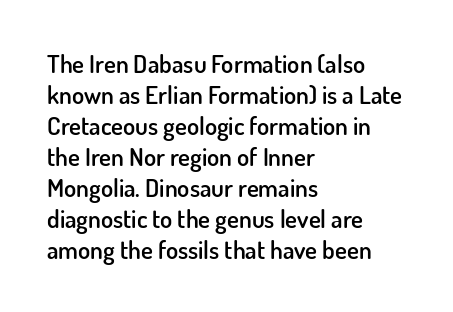
Q: Is the text bold? A: Semi-bold.
Q: Is the text italic (slanted)? A: No, it is upright.
Q: Is the text underlined? A: No.
Q: How is the paragraph aligned? A: Left-aligned.
Q: Is the spacing between letters normal or unusually wide? A: Normal.
